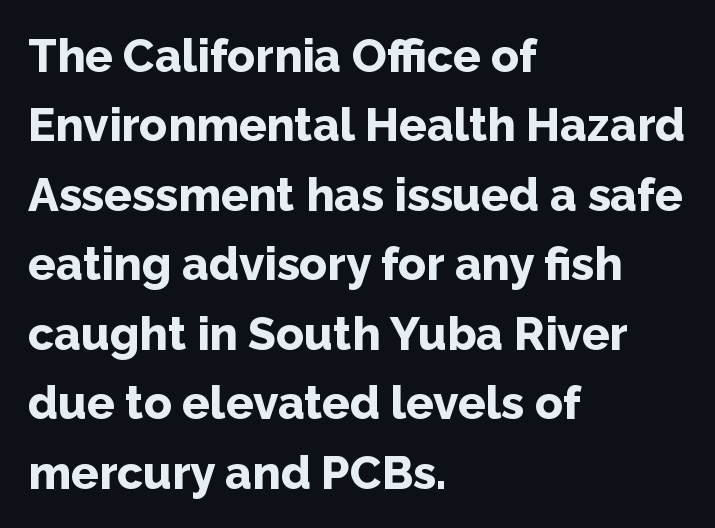
The area under the type is left untouched. Line starts are locked; line ends wander. Italic: no, the glyphs are upright roman. You could not count columns in this text — the font is proportionally spaced.
